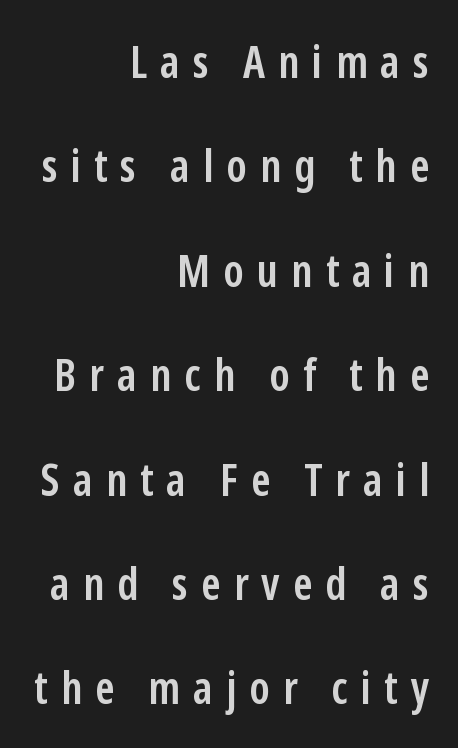
Loose tracking; the words dissolve into strings of separated letters. The typesetting leans somewhat heavy: a semibold. Does the type have serifs? No, each stem ends abruptly. Descenders hang freely into open space. Nope, not italic — everything's standing straight. The leading is generous, giving the passage an open texture.
